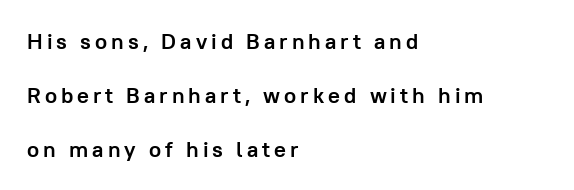
The string is rendered with underlining switched off. Left-aligned paragraph, ragged on the right. The lines are spread far apart with generous leading. This sample uses an upright cut, with every glyph sitting square on the baseline. On the weight axis this lands at bold, roughly 700.
